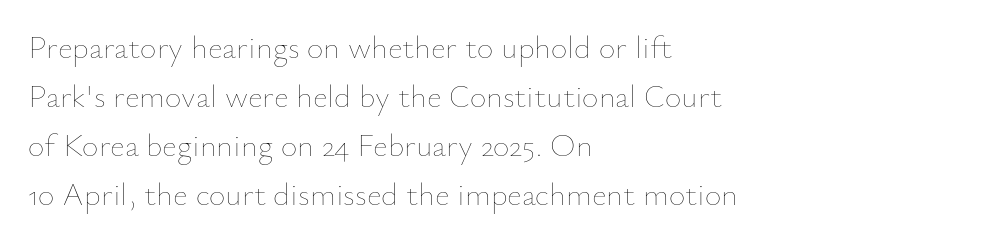
The block of text has a typical density, with ordinary space between rows. The setting favours the left margin, as ordinary paragraphs usually do. Weight: regular or lighter. Character widths vary here, with narrow letters taking less room than wide ones.
